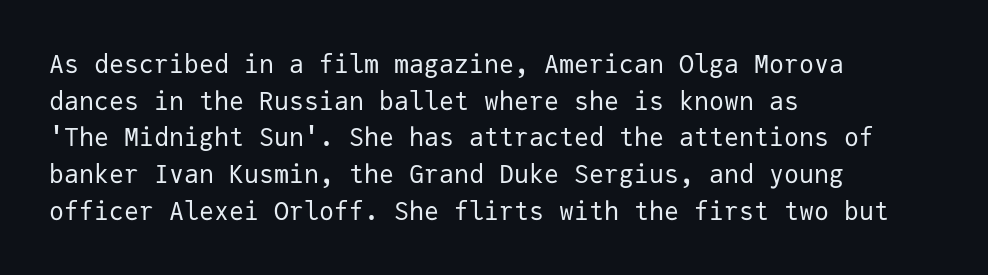
The image shows 25 px text type, upright; set left-aligned, normal line spacing (1.47x), normal letter spacing, not underlined.
